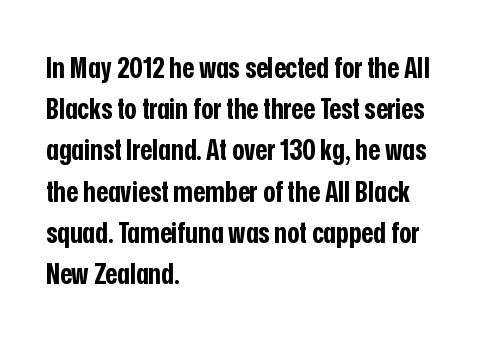
Is this a fixed-width face? No — the glyphs have proportional, varying widths. Stroke thickness is high; the sample reads as a true bold. The zone under the glyphs is completely vacant. The letters sit at their default tracking, neither squeezed nor spread. Quick note: interline space is typical.
